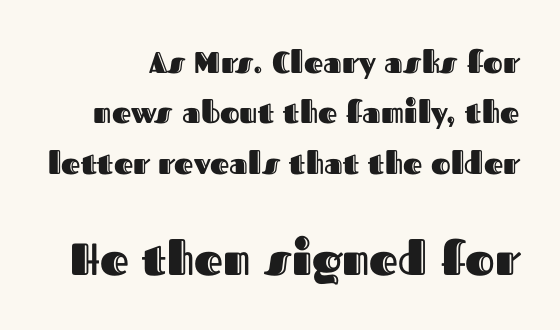
The image shows 45 px text type, upright; set normal line spacing (1.68x), normal letter spacing, not underlined; the second (bottom) block is 1.5x larger; a medium x-height.
